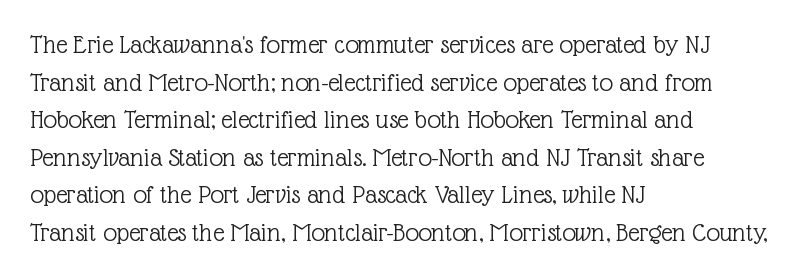
{"italic": "no", "bold": "no", "underline": "no", "align": "left", "line_spacing": "normal", "line_spacing_ratio": 1.39, "letter_spacing": "normal", "letter_spacing_em": 0.0, "glyph_px": 27}
